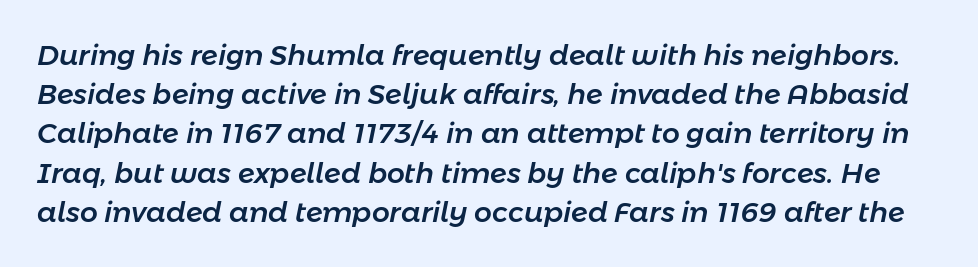
{"italic": "yes", "lean": "right", "slant_degrees": 11, "width": "normal", "stroke_contrast": "low", "x_height": "medium", "monospaced": "no", "underline": "no", "line_spacing": "normal", "line_spacing_ratio": 1.4, "letter_spacing": "normal", "letter_spacing_em": 0.0, "glyph_px": 28}
